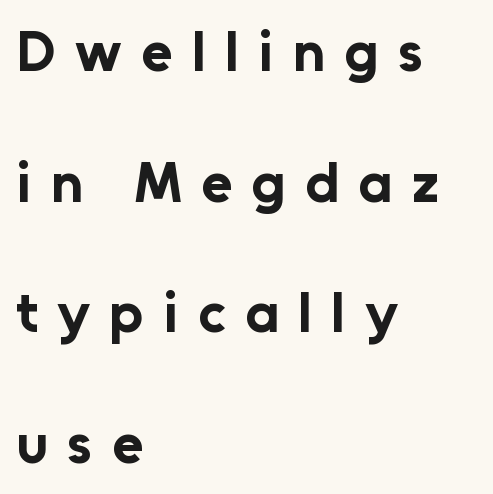
Q: Is the text bold? A: Yes.
Q: Is the text italic (slanted)? A: No, it is upright.
Q: Is the typeface a serif or a sans-serif typeface? A: Sans-serif.
Q: Is the text underlined? A: No.
Q: How is the paragraph aligned? A: Left-aligned.
Q: Is the spacing between letters normal or unusually wide? A: Unusually wide.
Q: Is the spacing between lines tight, normal or loose? A: Loose.
Q: Width (condensed, normal, or wide)? A: Normal.
Q: Stroke contrast? A: Low.
Q: x-height? A: Medium.
Q: Monospaced? A: No.
